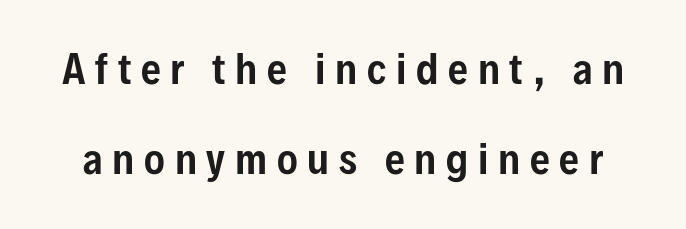
{"serif": "no", "italic": "no", "width": "condensed", "stroke_contrast": "low", "x_height": "medium", "monospaced": "no", "underline": "no", "line_spacing": "loose", "line_spacing_ratio": 2.31, "letter_spacing": "wide", "letter_spacing_em": 0.25, "glyph_px": 39}
